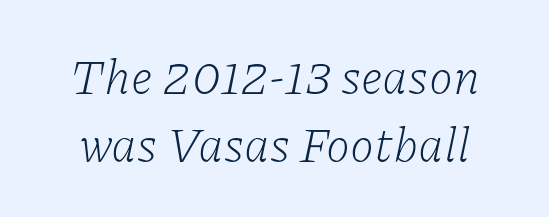
The face used here is rendered with its standard letterfit. Vertically, the passage feels balanced, rows spaced as you'd expect. This sample uses an oblique cut, with every glyph tilted off the vertical. Ink coverage per letter is moderate at most. Note: serifs present on the glyphs. Varying glyph widths throughout — classic text-font behaviour.
